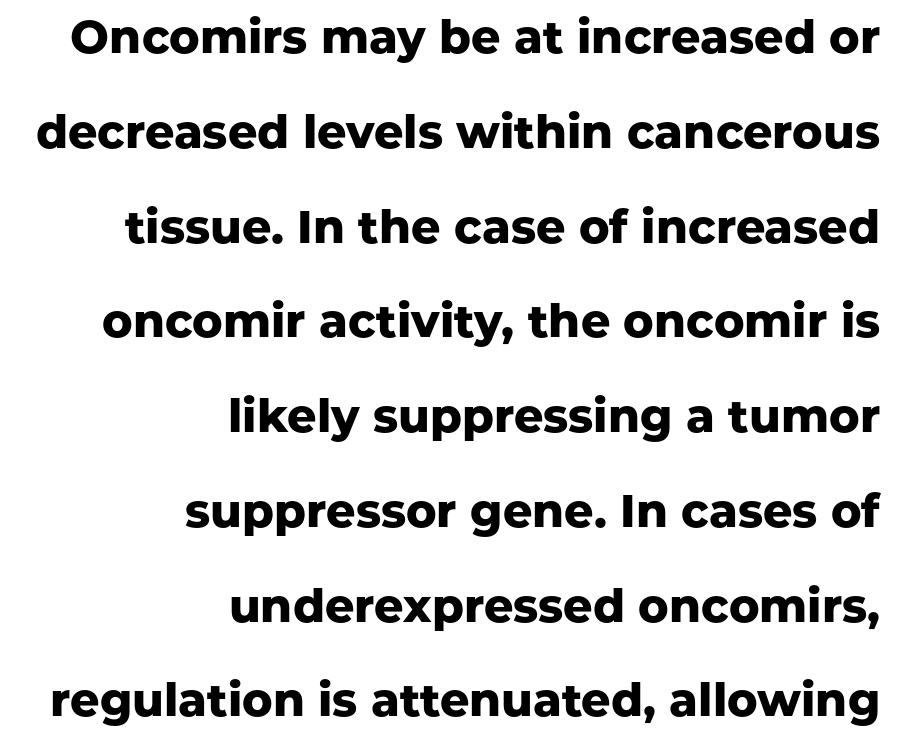
The image shows 46 px heavy sans-serif type, upright; set right-aligned, loose line spacing (2.06x), normal letter spacing, not underlined; low stroke contrast and a medium x-height.
